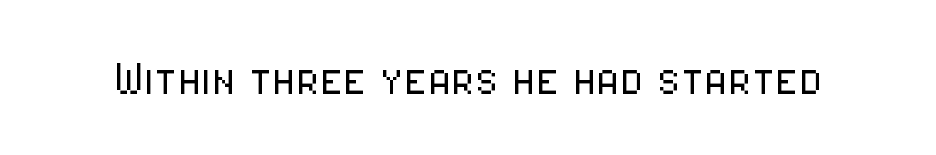
{"serif": "no", "italic": "no", "bold": "no", "weight": "light", "width": "condensed", "stroke_contrast": "low", "x_height": "medium", "monospaced": "no", "underline": "no", "letter_spacing": "normal", "letter_spacing_em": 0.0, "glyph_px": 54}
